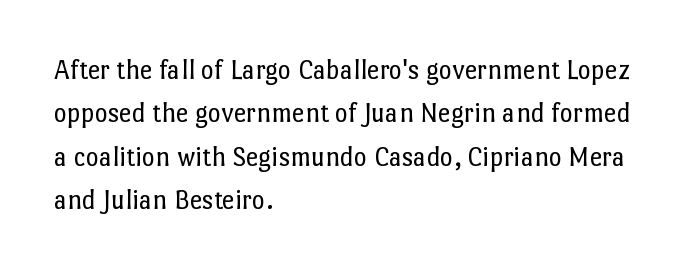
The image shows 28 px regular-weight type, upright; set left-aligned, normal line spacing (1.55x), normal letter spacing, not underlined; low stroke contrast and a medium x-height.
